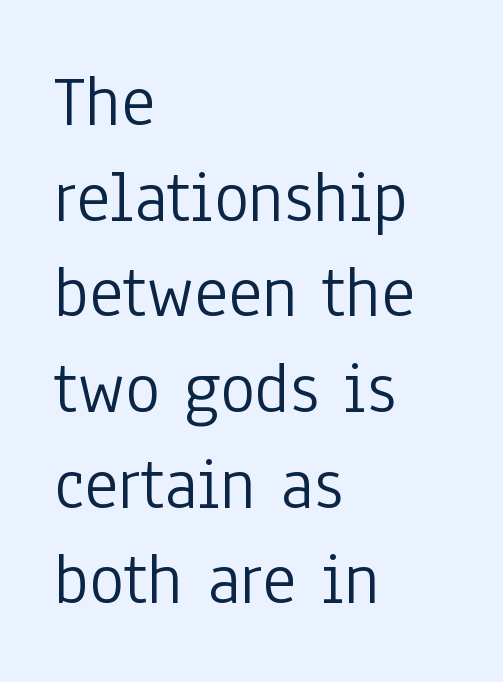
Q: Is the text bold? A: No.
Q: Is the text italic (slanted)? A: No, it is upright.
Q: Is the typeface a serif or a sans-serif typeface? A: Sans-serif.
Q: Is the text underlined? A: No.
Q: How is the paragraph aligned? A: Left-aligned.
Q: Is the spacing between letters normal or unusually wide? A: Normal.
Q: Is the spacing between lines tight, normal or loose? A: Normal.
Q: Width (condensed, normal, or wide)? A: Condensed.
Q: Stroke contrast? A: Low.
Q: x-height? A: Medium.
Q: Monospaced? A: No.
